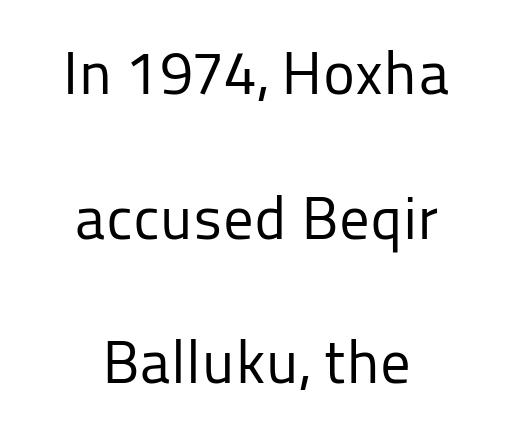
Q: Is the text bold? A: No.
Q: Is the text italic (slanted)? A: No, it is upright.
Q: Is the typeface a serif or a sans-serif typeface? A: Sans-serif.
Q: Is the text underlined? A: No.
Q: Is the spacing between letters normal or unusually wide? A: Normal.
Q: Is the spacing between lines tight, normal or loose? A: Loose.
Q: Width (condensed, normal, or wide)? A: Normal.
Q: Stroke contrast? A: Low.
Q: x-height? A: Medium.
Q: Monospaced? A: No.
